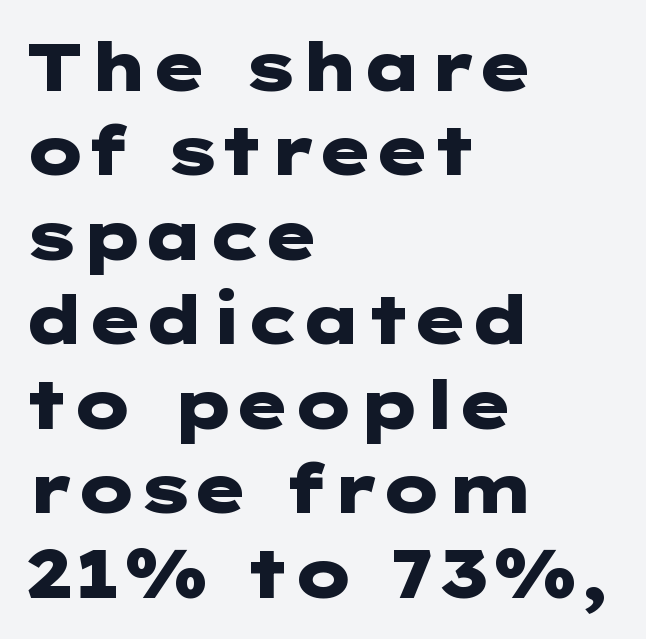
Words appear dense and cohesive because spacing is normal. The zone under the glyphs is completely vacant. Caption: bold face, heavy strokes. The lettering stays uniformly vertical, giving the passage a roman look. If you measured baseline to baseline, you'd find a middling distance.
